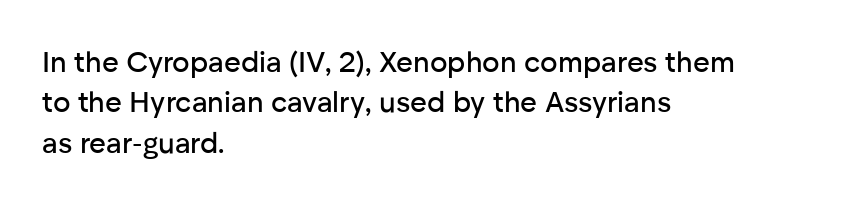
Q: Is the text italic (slanted)? A: No, it is upright.
Q: Is the typeface a serif or a sans-serif typeface? A: Sans-serif.
Q: Is the text underlined? A: No.
Q: How is the paragraph aligned? A: Left-aligned.
Q: Is the spacing between letters normal or unusually wide? A: Normal.
Q: Is the spacing between lines tight, normal or loose? A: Normal.
Q: Width (condensed, normal, or wide)? A: Normal.
Q: Stroke contrast? A: Low.
Q: x-height? A: Medium.
Q: Monospaced? A: No.
